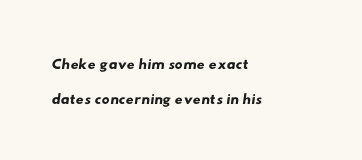
The image shows 22 px text type; set left-aligned, normal line spacing (1.59x), normal letter spacing, not underlined.
